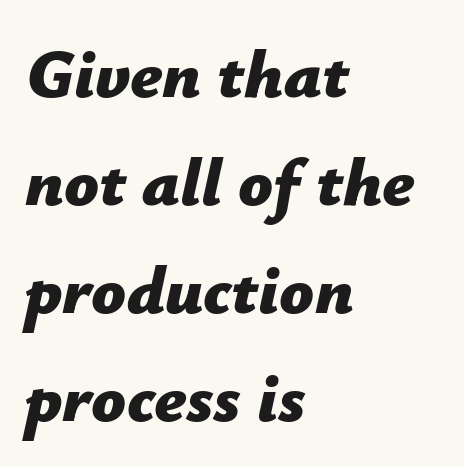
The image shows 68 px bold type, italic (leaning right); set left-aligned, normal line spacing (1.59x), normal letter spacing, not underlined; low stroke contrast and a medium x-height.
